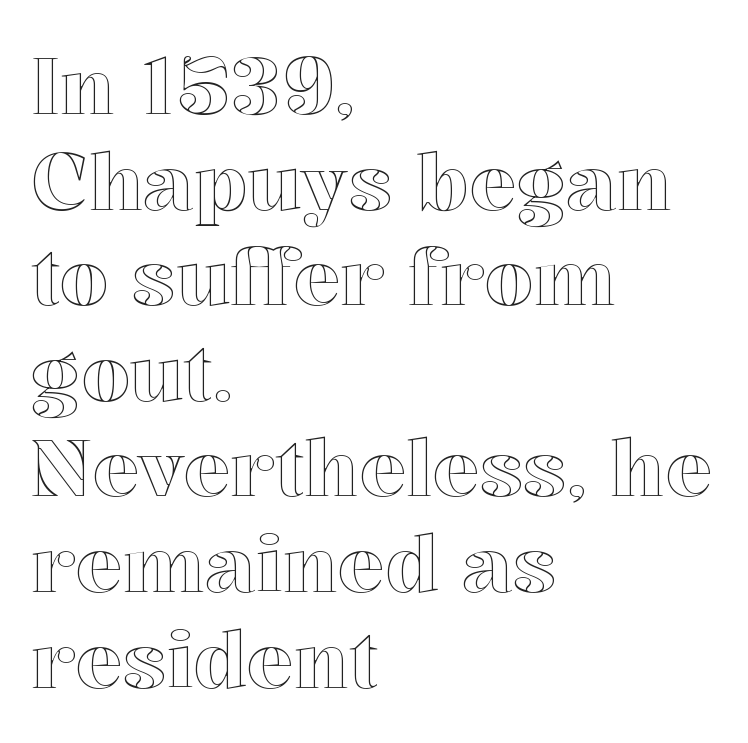
{"italic": "no", "width": "normal", "x_height": "medium", "monospaced": "no", "underline": "no", "align": "left", "line_spacing_ratio": 1.21, "letter_spacing": "normal", "letter_spacing_em": 0.0, "glyph_px": 79}
